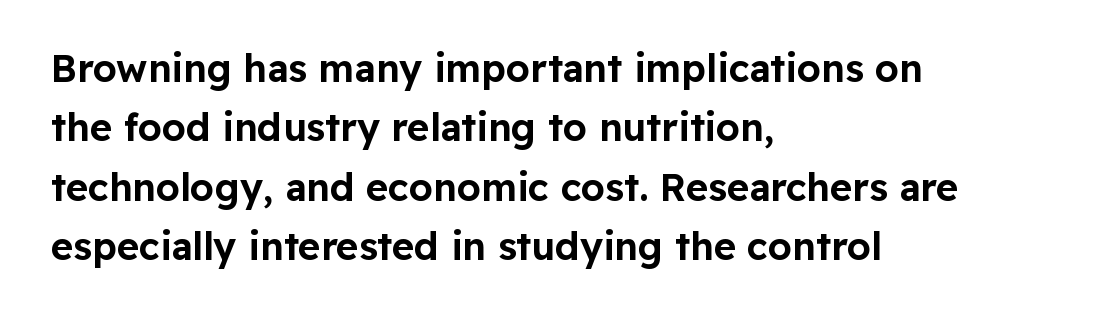
{"serif": "no", "italic": "no", "width": "normal", "stroke_contrast": "low", "x_height": "medium", "monospaced": "no", "underline": "no", "align": "left", "line_spacing": "normal", "line_spacing_ratio": 1.56, "letter_spacing": "normal", "letter_spacing_em": 0.0, "glyph_px": 38}
